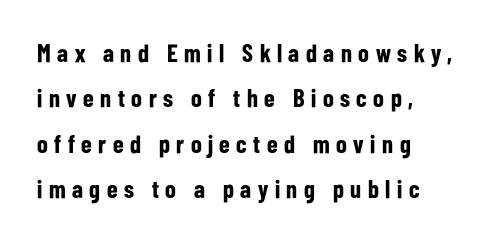
Type without underlining. Short note: letters widely spaced. The paragraph has a hard left edge and a soft right edge. Every character sits straight up, as roman type does.
